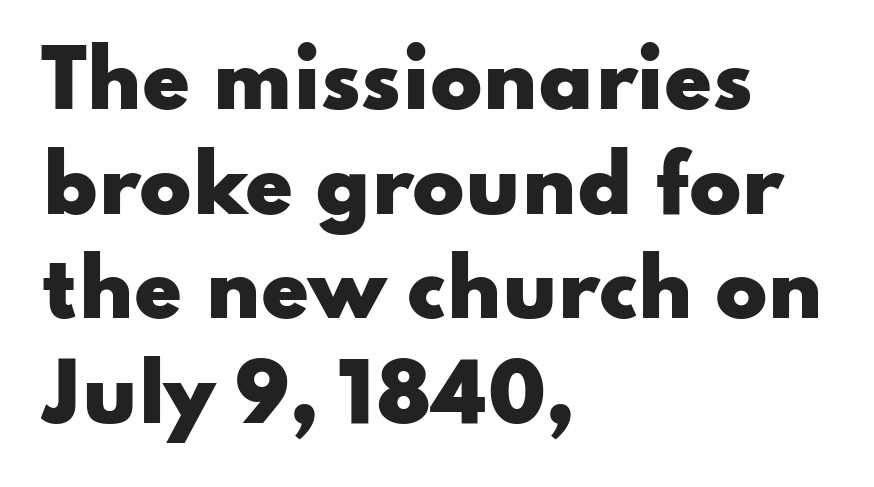
The specimen reads as upright at a glance. Plain, unruled lines of type. Regular leading. Casual observation: everything's shoved over to the left. Summary of weight: heavy, a full bold. The passage shown is typeset with a sans-serif family.
